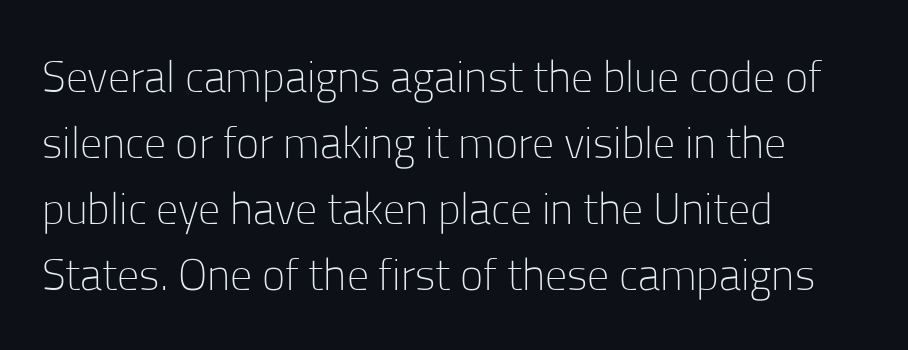
The image shows 44 px light sans-serif type, upright; set left-aligned, normal line spacing (1.5x), normal letter spacing, not underlined; low stroke contrast and a medium x-height.
